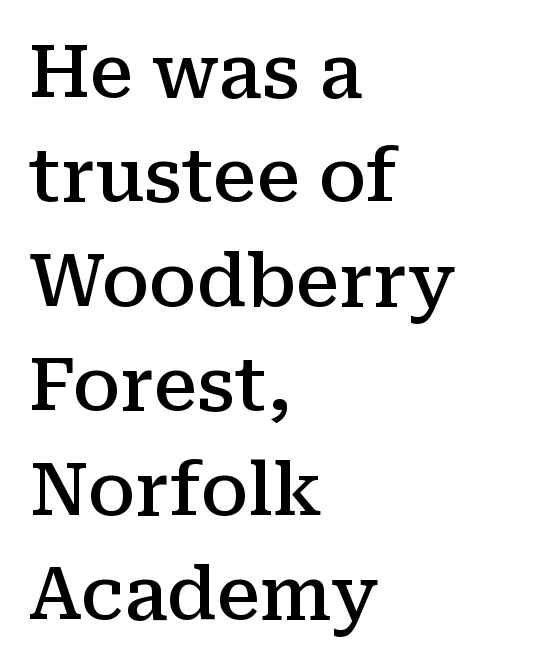
{"serif": "yes", "italic": "no", "bold": "semi", "weight": "semibold", "width": "normal", "stroke_contrast": "medium", "x_height": "medium", "monospaced": "no", "underline": "no", "align": "left", "line_spacing": "normal", "line_spacing_ratio": 1.43, "letter_spacing": "normal", "letter_spacing_em": 0.0, "glyph_px": 73}
